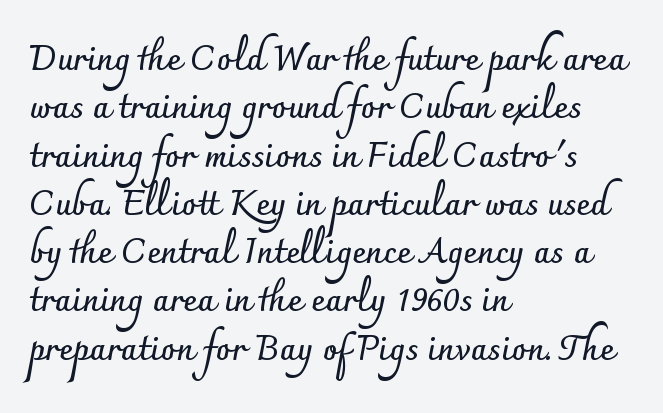
Reading down the block, your eye returns to a fixed left position each line. What weight is shown? A full bold with thick strokes. The face used here is proportionally spaced, like ordinary book or web type. Interline gaps are of average width in this sample.
